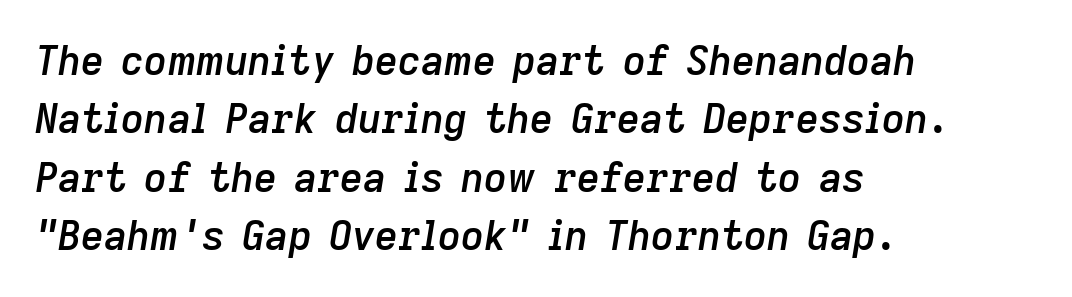
{"italic": "yes", "lean": "right", "slant_degrees": 9, "bold": "semi", "weight": "semibold", "width": "normal", "stroke_contrast": "low", "x_height": "medium", "monospaced": "no", "underline": "no", "align": "left", "line_spacing": "normal", "line_spacing_ratio": 1.46, "letter_spacing": "normal", "letter_spacing_em": 0.0, "glyph_px": 40}
